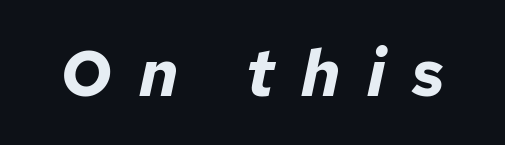
Q: Is the text bold? A: Yes.
Q: Is the text italic (slanted)? A: Yes, it leans right by about 12 degrees.
Q: Is the text underlined? A: No.
Q: Is the spacing between letters normal or unusually wide? A: Unusually wide.
Q: Width (condensed, normal, or wide)? A: Normal.
Q: Stroke contrast? A: Low.
Q: x-height? A: Medium.
Q: Monospaced? A: No.
